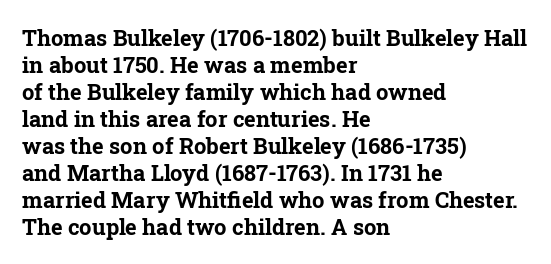
The setting favours the left margin, as ordinary paragraphs usually do. The strip under each line holds only bare page. Every letter is thick-stroked: bold, no question. In terms of posture, this sample is upright. Is the letter spacing exaggerated? No — it looks like the ordinary default.
